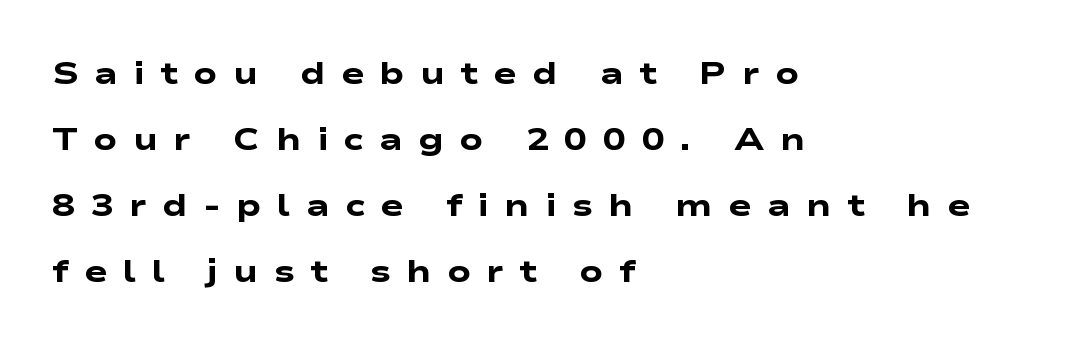
{"serif": "no", "bold": "yes", "weight": "heavy", "width": "wide", "stroke_contrast": "low", "x_height": "medium", "monospaced": "no", "underline": "no", "align": "left", "line_spacing": "loose", "line_spacing_ratio": 2.13, "letter_spacing": "wide", "letter_spacing_em": 0.5, "glyph_px": 31}
